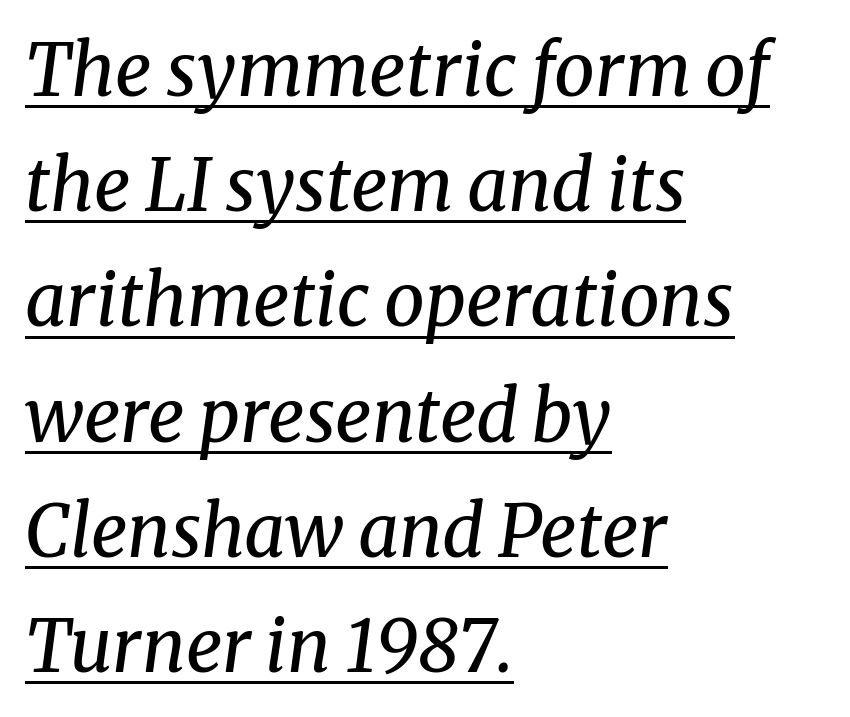
The image shows 72 px regular-weight serif type, italic (leaning right); set left-aligned, normal line spacing (1.6x), normal letter spacing, underlined; medium stroke contrast and a medium x-height.
